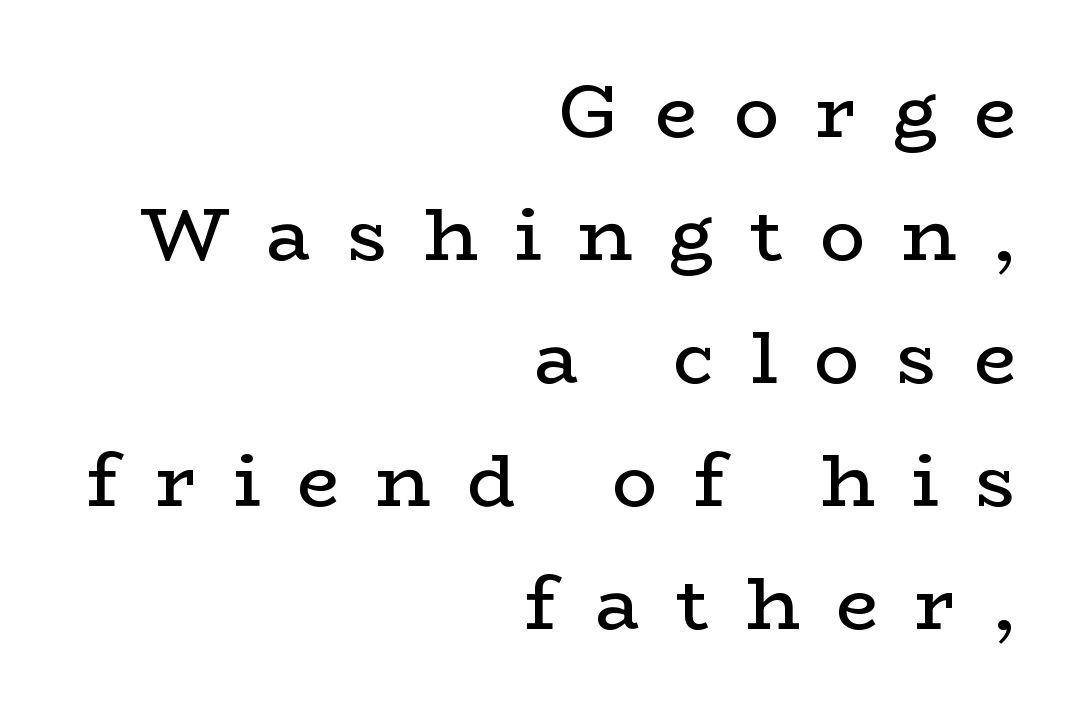
The image shows 75 px regular-weight, wide serif type, upright; set right-aligned, normal line spacing (1.64x), unusually wide letter spacing (+0.49 em), not underlined; low stroke contrast and a medium x-height.
